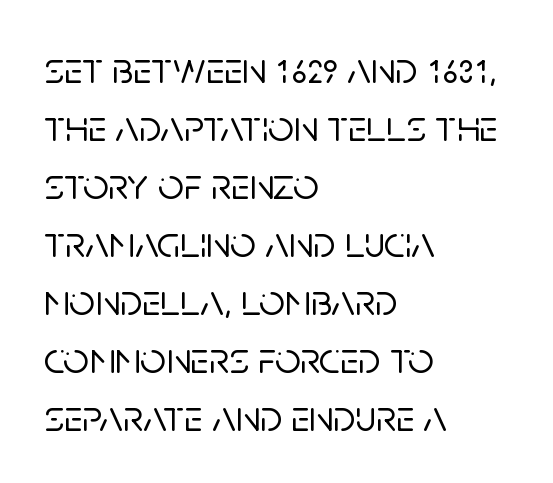
Q: Is the text italic (slanted)? A: No, it is upright.
Q: Is the typeface a serif or a sans-serif typeface? A: Sans-serif.
Q: Is the text underlined? A: No.
Q: How is the paragraph aligned? A: Left-aligned.
Q: Is the spacing between letters normal or unusually wide? A: Normal.
Q: Is the spacing between lines tight, normal or loose? A: Normal.
Q: Width (condensed, normal, or wide)? A: Normal.
Q: Stroke contrast? A: Low.
Q: x-height? A: Large.
Q: Monospaced? A: No.
